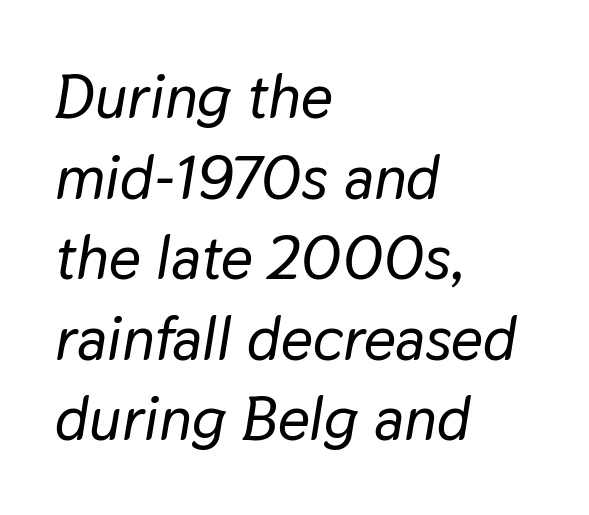
{"italic": "yes", "lean": "right", "slant_degrees": 9, "width": "normal", "stroke_contrast": "low", "x_height": "medium", "monospaced": "no", "underline": "no", "align": "left", "line_spacing": "normal", "line_spacing_ratio": 1.3, "letter_spacing": "normal", "letter_spacing_em": 0.0, "glyph_px": 62}
